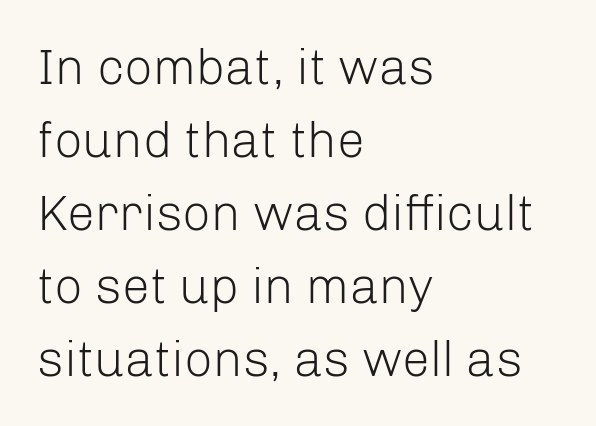
The image shows 50 px light sans-serif type, upright; set left-aligned, normal line spacing (1.46x), normal letter spacing, not underlined; low stroke contrast and a medium x-height.
